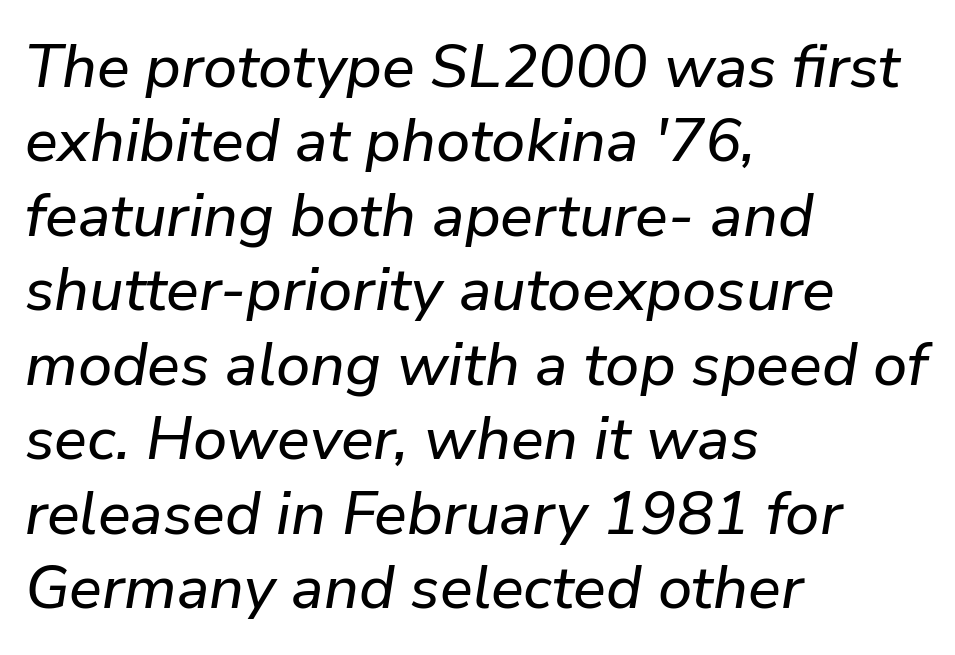
{"italic": "yes", "lean": "right", "slant_degrees": 9, "width": "normal", "stroke_contrast": "low", "x_height": "medium", "monospaced": "no", "underline": "no", "align": "left", "line_spacing_ratio": 1.22, "letter_spacing": "normal", "letter_spacing_em": 0.0, "glyph_px": 61}
